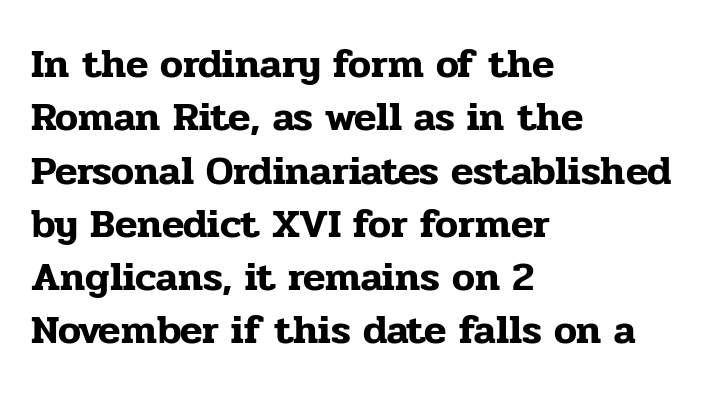
{"serif": "yes", "italic": "no", "width": "normal", "stroke_contrast": "low", "x_height": "medium", "monospaced": "no", "underline": "no", "align": "left", "line_spacing": "normal", "line_spacing_ratio": 1.3, "letter_spacing": "normal", "letter_spacing_em": 0.0, "glyph_px": 41}
